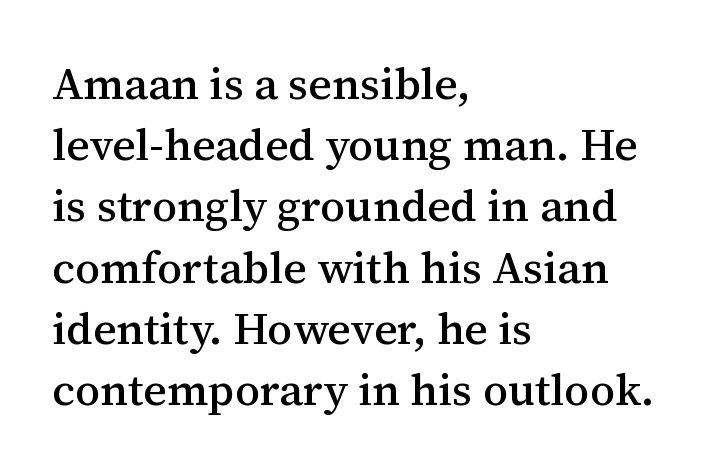
This sample has the flowing, uneven cadence of proportional lettering. The lines in this sample share a left origin and differ only in where they stop. This sample keeps an unexceptional amount of space between lines. The letters stand upright; this is a roman face. Each row of text sits above clean, open space.
